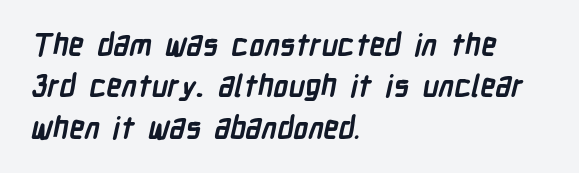
The image shows 30 px semibold, condensed sans-serif type; set left-aligned, normal line spacing (1.38x), normal letter spacing, not underlined; low stroke contrast and a medium x-height.
